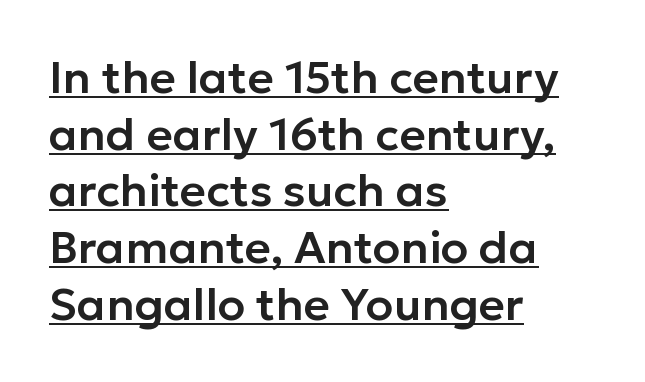
The image shows 45 px sans-serif type, upright; set left-aligned, normal line spacing (1.26x), normal letter spacing, underlined; low stroke contrast and a medium x-height.
